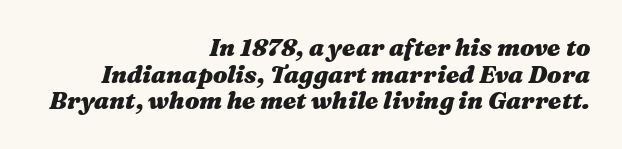
{"italic": "yes", "lean": "right", "slant_degrees": 16, "bold": "yes", "underline": "no", "align": "right", "line_spacing": "tight", "line_spacing_ratio": 1.11, "letter_spacing": "normal", "letter_spacing_em": 0.0, "glyph_px": 24}
